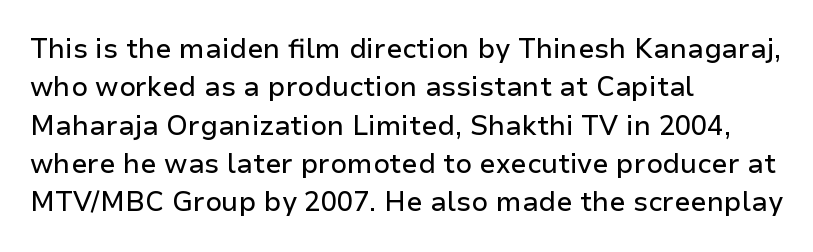
Compared with typical paragraphs, the rows here are spaced about the same. Posture: straight, roman, zero tilt. Inter-character spacing is left at the font's built-in metrics. The space beneath each line is pristine and unruled. The compositor pushed each line to the left boundary.
